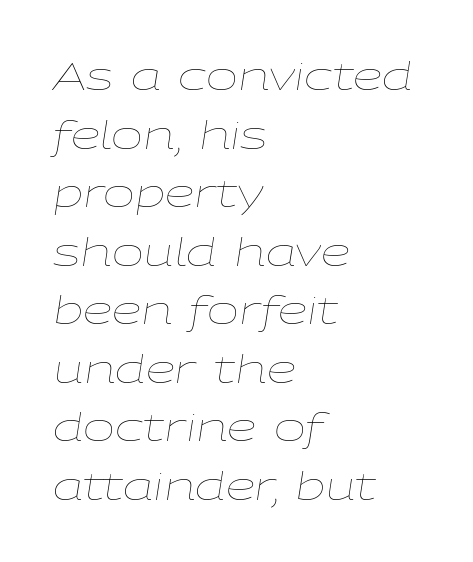
Q: Is the text bold? A: No.
Q: Is the text italic (slanted)? A: Yes, it leans right by about 9 degrees.
Q: Is the text underlined? A: No.
Q: How is the paragraph aligned? A: Left-aligned.
Q: Is the spacing between letters normal or unusually wide? A: Normal.
Q: Is the spacing between lines tight, normal or loose? A: Normal.
Q: Width (condensed, normal, or wide)? A: Wide.
Q: Stroke contrast? A: Low.
Q: x-height? A: Medium.
Q: Monospaced? A: No.
